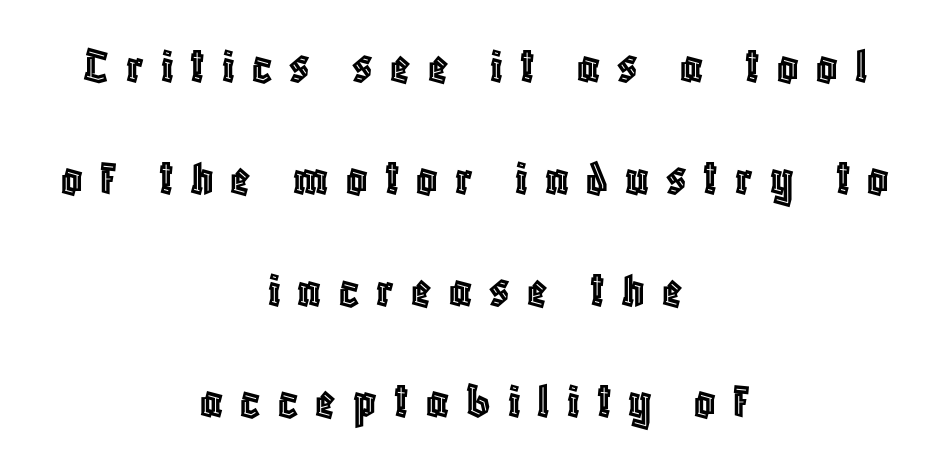
Q: Is the text italic (slanted)? A: No, it is upright.
Q: Is the text underlined? A: No.
Q: How is the paragraph aligned? A: Centered.
Q: Is the spacing between letters normal or unusually wide? A: Unusually wide.
Q: Is the spacing between lines tight, normal or loose? A: Loose.
Q: Width (condensed, normal, or wide)? A: Condensed.
Q: x-height? A: Large.
Q: Monospaced? A: No.
